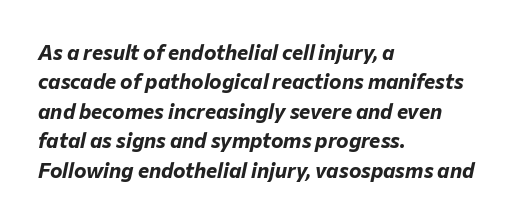
Which margin do the lines hug? The left one — the right edge is uneven. Compared with an ordinary text face, these strokes are far heavier — a full bold. Compared with typical paragraphs, the rows here are spaced about the same. The letters sit at their default tracking, neither squeezed nor spread.
